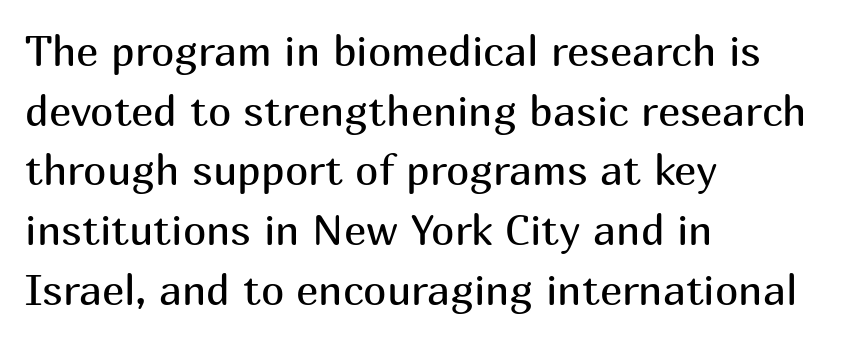
{"serif": "no", "italic": "no", "bold": "no", "weight": "regular", "width": "normal", "stroke_contrast": "medium", "x_height": "medium", "monospaced": "no", "underline": "no", "align": "left", "line_spacing": "normal", "line_spacing_ratio": 1.42, "letter_spacing": "normal", "letter_spacing_em": 0.0, "glyph_px": 42}
